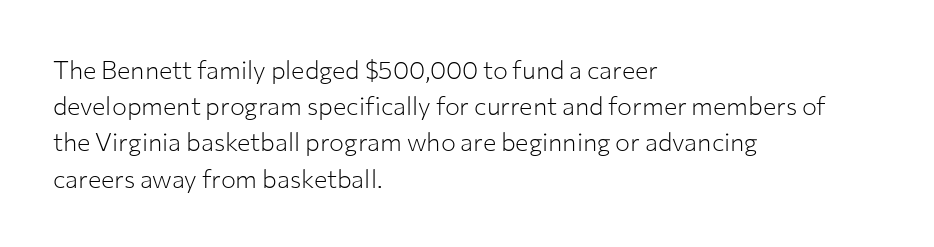
Q: Is the text bold? A: No.
Q: Is the text italic (slanted)? A: No, it is upright.
Q: Is the text underlined? A: No.
Q: How is the paragraph aligned? A: Left-aligned.
Q: Is the spacing between letters normal or unusually wide? A: Normal.
Q: Is the spacing between lines tight, normal or loose? A: Normal.
